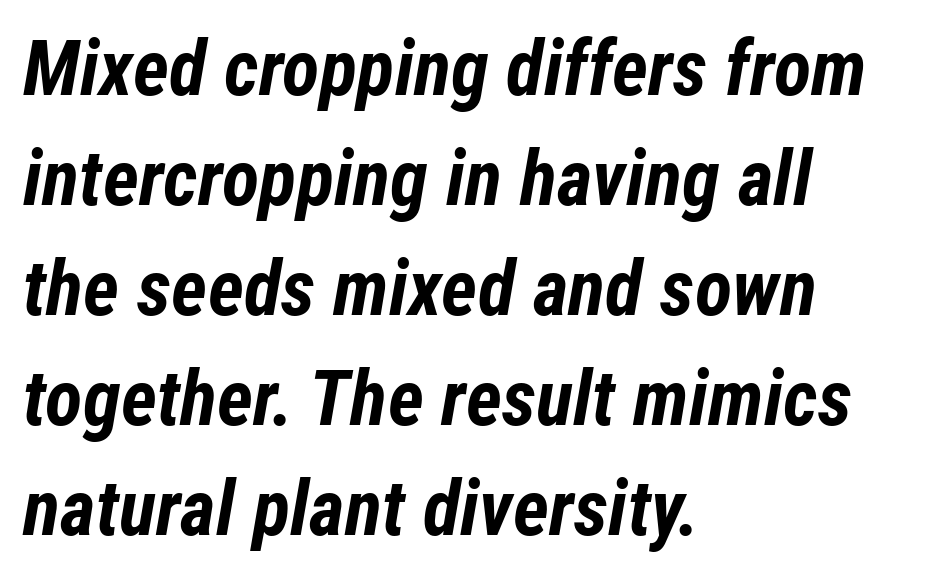
The image shows 77 px bold, condensed type, italic (leaning right); set left-aligned, normal line spacing (1.43x), normal letter spacing, not underlined; low stroke contrast and a medium x-height.
